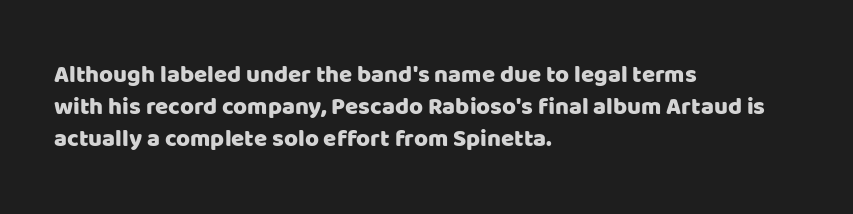
Q: Is the text italic (slanted)? A: No, it is upright.
Q: Is the text underlined? A: No.
Q: How is the paragraph aligned? A: Left-aligned.
Q: Is the spacing between letters normal or unusually wide? A: Normal.
Q: Is the spacing between lines tight, normal or loose? A: Normal.
